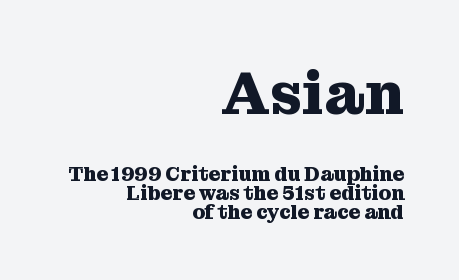
The image shows 60 px heavy serif type, upright; set right-aligned, tight line spacing (0.96x), normal letter spacing, not underlined; the first (top) block is 3.0x larger; medium stroke contrast and a medium x-height.
